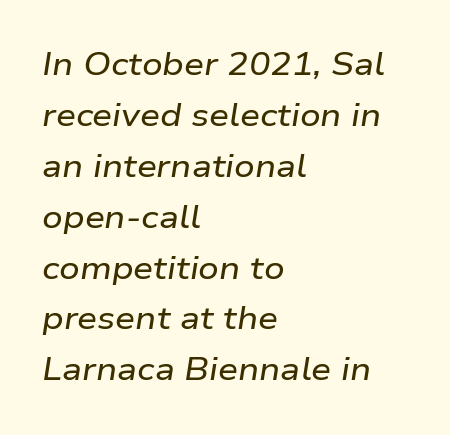
Is there much room between lines? A standard amount, neither cramped nor airy. Style check: oblique. Caption: multi-line text, flush left, ragged right. No extra tracking has been applied to these lines.
